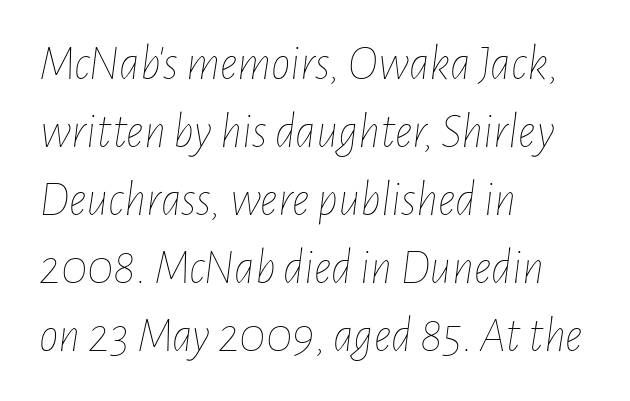
The image shows 49 px thin, condensed type, italic (leaning right); set left-aligned, normal line spacing (1.39x), normal letter spacing, not underlined; low stroke contrast and a medium x-height.
